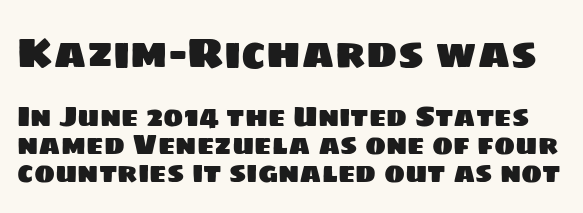
The passage shown begins with its larger block and ends with its smaller one. You could not count columns in this text — the font is proportionally spaced. Each word holds together tightly as a unit, with standard inter-letter gaps. Tightly led — the rows are bunched.
